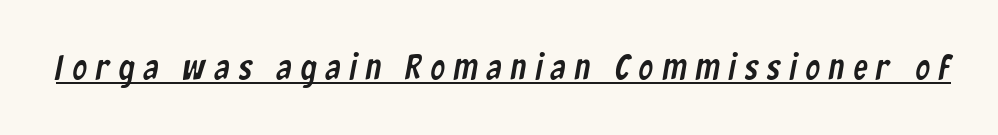
The image shows 36 px condensed sans-serif type; set unusually wide letter spacing (+0.25 em), underlined; low stroke contrast and a medium x-height.
